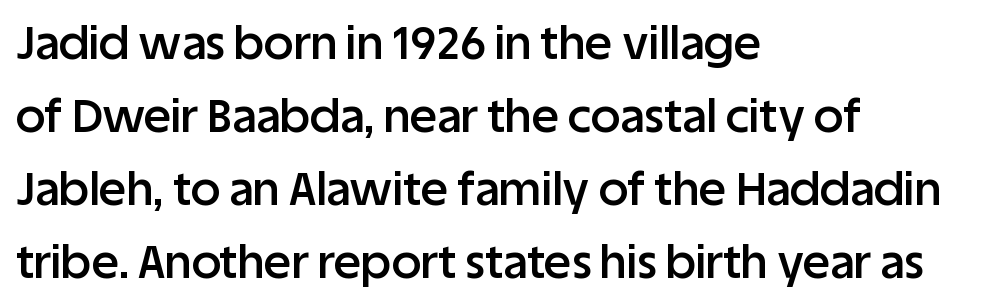
The image shows 46 px semibold sans-serif type, upright; set left-aligned, normal line spacing (1.59x), normal letter spacing, not underlined; low stroke contrast and a large x-height.
